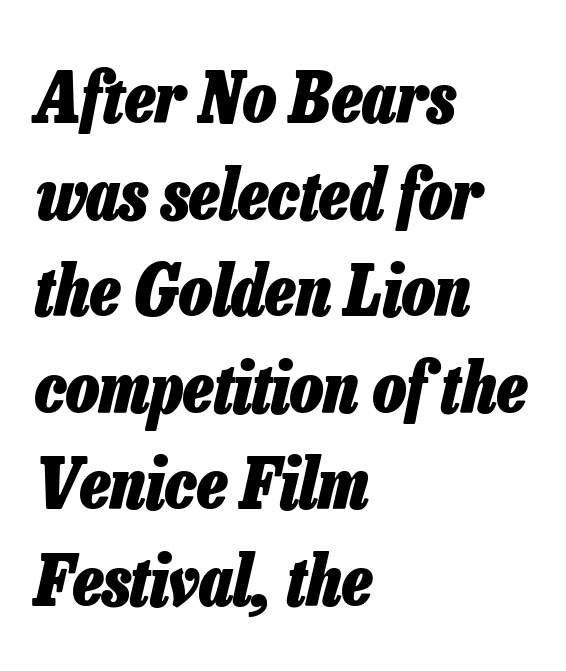
Q: Is the text bold? A: Yes.
Q: Is the text italic (slanted)? A: Yes, it leans right by about 13 degrees.
Q: Is the text underlined? A: No.
Q: How is the paragraph aligned? A: Left-aligned.
Q: Is the spacing between letters normal or unusually wide? A: Normal.
Q: Is the spacing between lines tight, normal or loose? A: Normal.
Q: Width (condensed, normal, or wide)? A: Condensed.
Q: Stroke contrast? A: Low.
Q: x-height? A: Medium.
Q: Monospaced? A: No.
